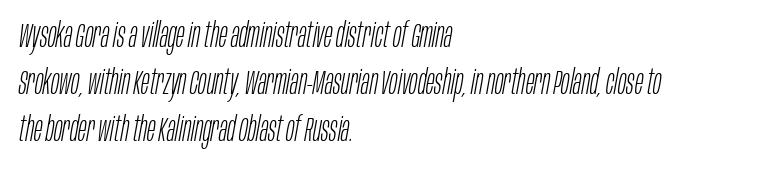
{"italic": "yes", "lean": "right", "slant_degrees": 10, "bold": "no", "weight": "light", "width": "condensed", "stroke_contrast": "low", "x_height": "large", "monospaced": "no", "underline": "no", "align": "left", "line_spacing": "normal", "line_spacing_ratio": 1.35, "letter_spacing": "normal", "letter_spacing_em": 0.0, "glyph_px": 35}
